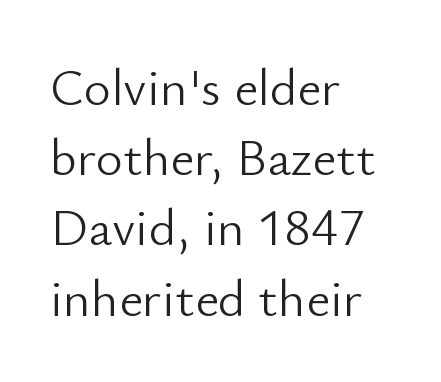
The image shows 52 px light sans-serif type, upright; set left-aligned, normal line spacing (1.35x), normal letter spacing, not underlined; low stroke contrast and a small x-height.
